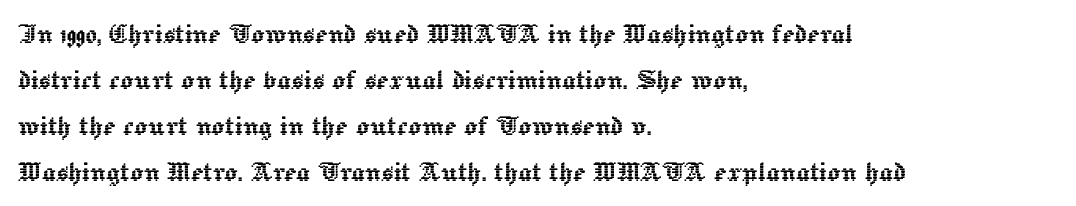
{"italic": "no", "width": "normal", "x_height": "medium", "monospaced": "no", "underline": "no", "align": "left", "line_spacing": "normal", "line_spacing_ratio": 1.39, "letter_spacing": "normal", "letter_spacing_em": 0.0, "glyph_px": 33}
